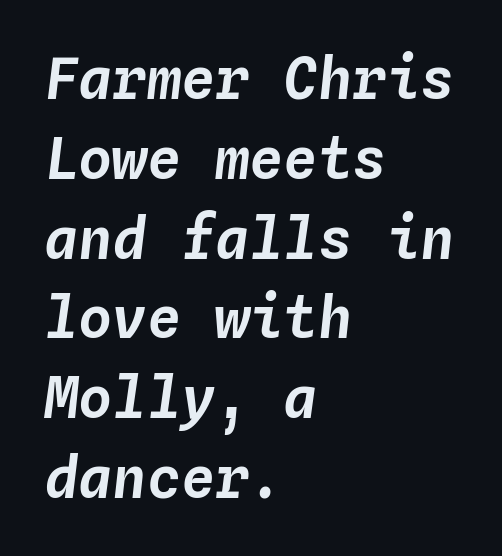
Line starts are locked; line ends wander. Students, observe: this is what conventionally led text looks like. The glyphs look as if they've been sheared to an angle. Nobody touched the tracking dial on this one. Think of a typewriter: that constant character pitch is what you see here.
